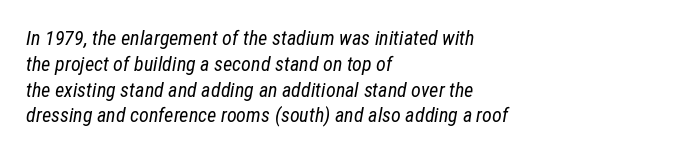
Posture: slanted. Letter spacing: default. Is the stroke heavy? The answer is a plain regular-or-lighter. The rag falls on the right side of this text block. Has an underline been added? It has not.
